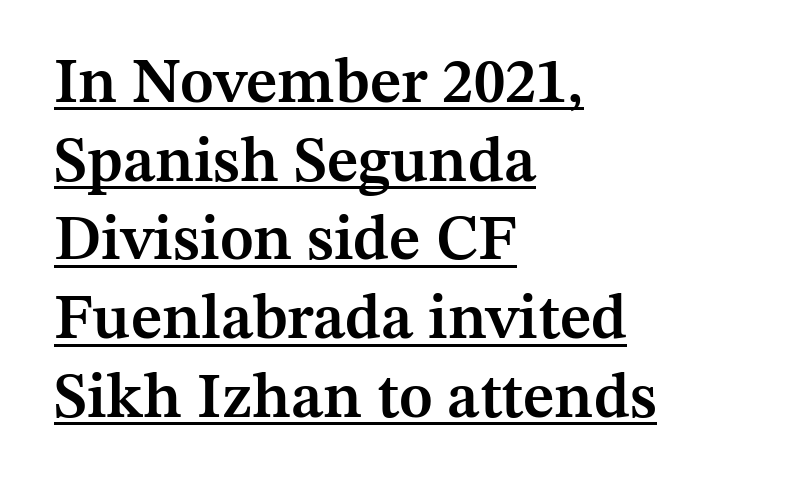
Q: Is the text bold? A: Semi-bold.
Q: Is the text italic (slanted)? A: No, it is upright.
Q: Is the typeface a serif or a sans-serif typeface? A: Serif.
Q: Is the text underlined? A: Yes.
Q: How is the paragraph aligned? A: Left-aligned.
Q: Is the spacing between letters normal or unusually wide? A: Normal.
Q: Is the spacing between lines tight, normal or loose? A: Normal.
Q: Width (condensed, normal, or wide)? A: Normal.
Q: Stroke contrast? A: Medium.
Q: x-height? A: Medium.
Q: Monospaced? A: No.
